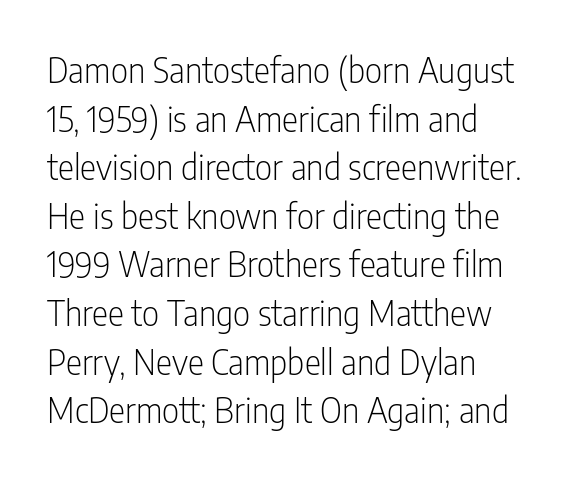
Q: Is the text bold? A: No.
Q: Is the text italic (slanted)? A: No, it is upright.
Q: Is the typeface a serif or a sans-serif typeface? A: Sans-serif.
Q: Is the text underlined? A: No.
Q: How is the paragraph aligned? A: Left-aligned.
Q: Is the spacing between letters normal or unusually wide? A: Normal.
Q: Is the spacing between lines tight, normal or loose? A: Normal.
Q: Width (condensed, normal, or wide)? A: Condensed.
Q: Stroke contrast? A: Low.
Q: x-height? A: Medium.
Q: Monospaced? A: No.
